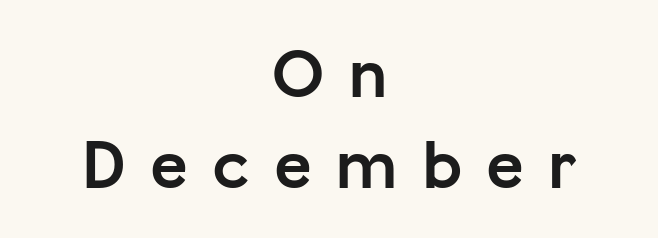
{"serif": "no", "italic": "no", "bold": "yes", "weight": "semibold", "width": "normal", "stroke_contrast": "low", "x_height": "medium", "monospaced": "no", "underline": "no", "align": "center", "line_spacing": "normal", "line_spacing_ratio": 1.28, "letter_spacing": "wide", "letter_spacing_em": 0.34, "glyph_px": 71}
